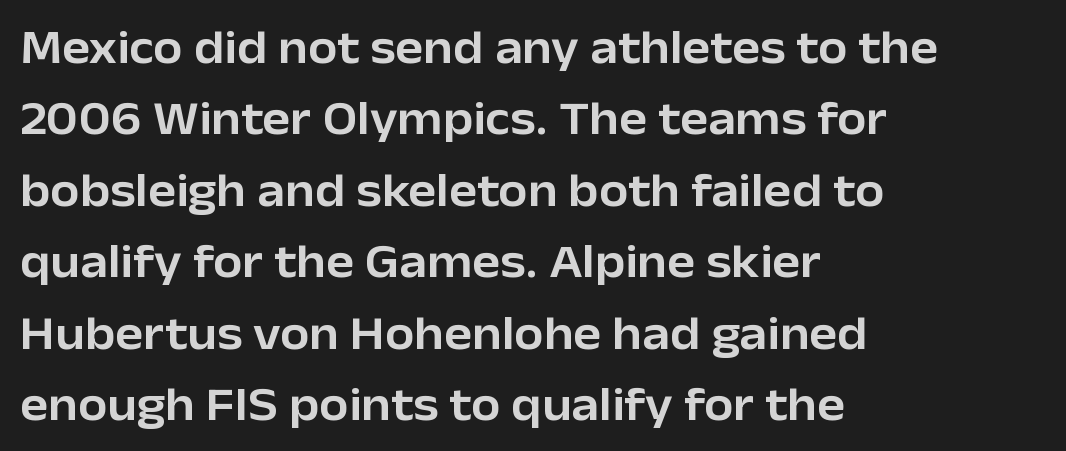
Posture: straight, roman, zero tilt. Reading down the column, the eye jumps a familiar distance to each next line. The compositor pushed each line to the left boundary. Underlining? Definitely not there.
